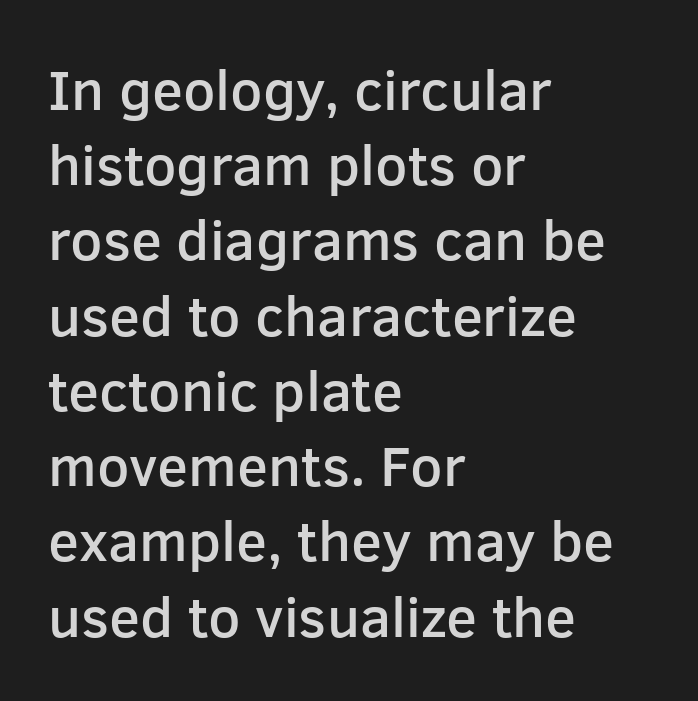
The image shows 57 px semibold sans-serif type, upright; set left-aligned, normal line spacing (1.32x), normal letter spacing, not underlined; low stroke contrast and a medium x-height.
